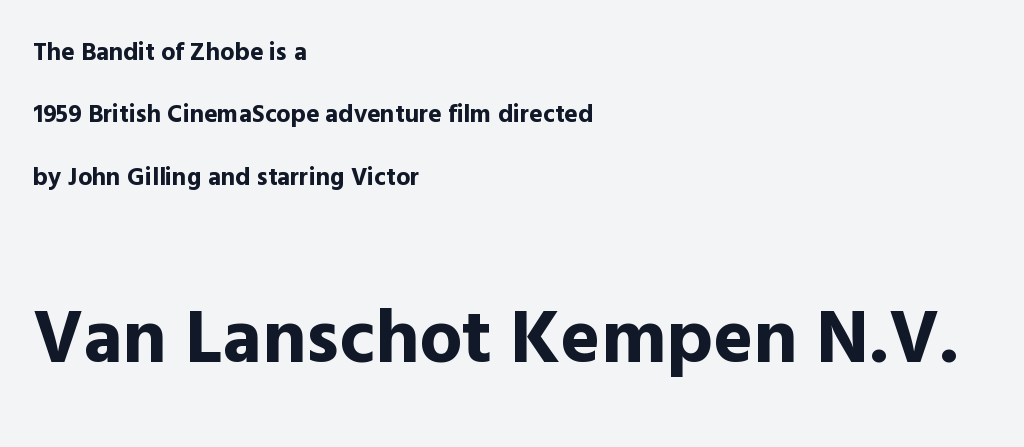
The passage is arranged the way most books set body copy — flush left. Character size in the trailing block exceeds that of the leading block. Every character sits straight up, as roman type does. Letterform terminals end flat and unadorned throughout the passage.
